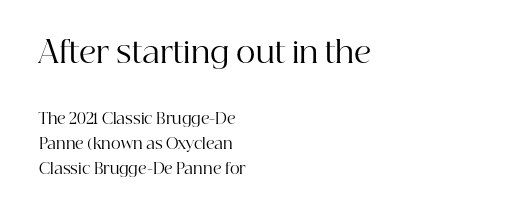
The image shows 30 px regular-weight serif type, upright; set left-aligned, normal line spacing (1.65x), normal letter spacing, not underlined; the first (top) block is 2.0x larger; high stroke contrast and a medium x-height.
